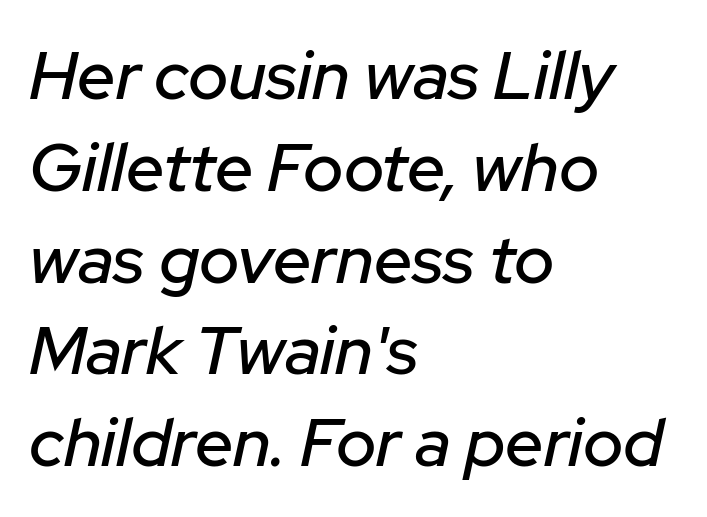
{"italic": "yes", "lean": "right", "slant_degrees": 12, "width": "normal", "stroke_contrast": "low", "x_height": "medium", "monospaced": "no", "underline": "no", "align": "left", "line_spacing": "normal", "line_spacing_ratio": 1.35, "letter_spacing": "normal", "letter_spacing_em": 0.0, "glyph_px": 68}
